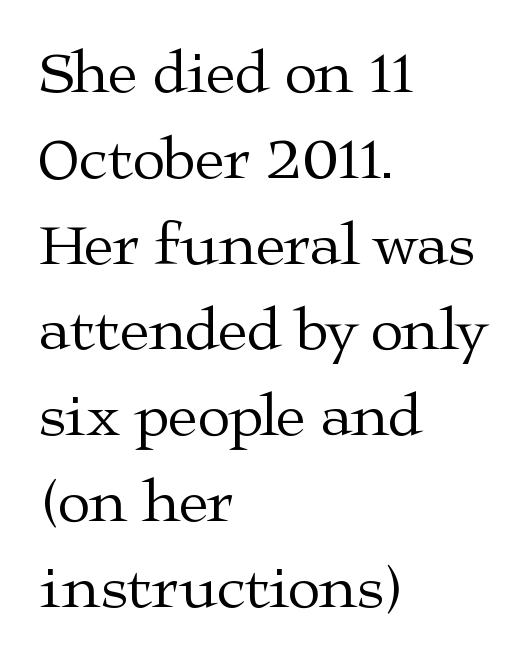
{"serif": "yes", "italic": "no", "bold": "no", "weight": "regular", "width": "wide", "stroke_contrast": "medium", "x_height": "medium", "monospaced": "no", "underline": "no", "align": "left", "line_spacing": "normal", "line_spacing_ratio": 1.43, "letter_spacing": "normal", "letter_spacing_em": 0.0, "glyph_px": 60}
